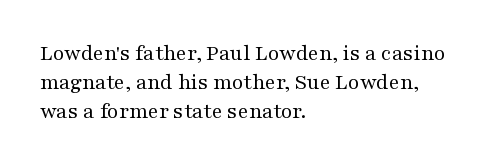
The image shows 22 px text type, upright; set left-aligned, normal line spacing (1.31x), normal letter spacing, not underlined.
